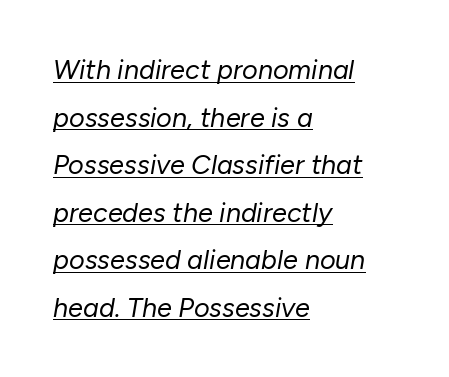
The image shows 27 px text type, italic (leaning right); set left-aligned, line spacing 1.76x, normal letter spacing, underlined.
